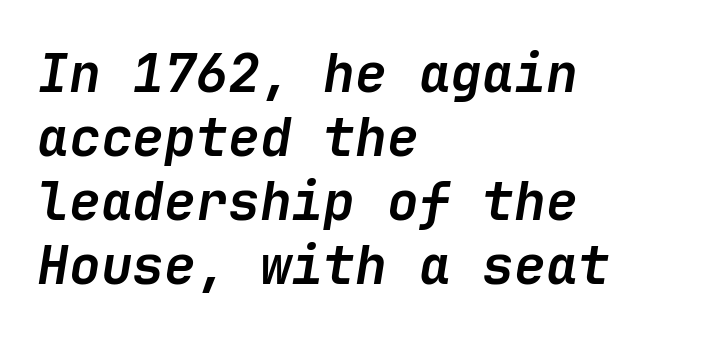
{"italic": "yes", "lean": "right", "slant_degrees": 9, "bold": "yes", "weight": "semibold", "width": "normal", "stroke_contrast": "low", "x_height": "medium", "underline": "no", "align": "left", "line_spacing_ratio": 1.21, "letter_spacing": "normal", "letter_spacing_em": 0.0, "glyph_px": 53}
